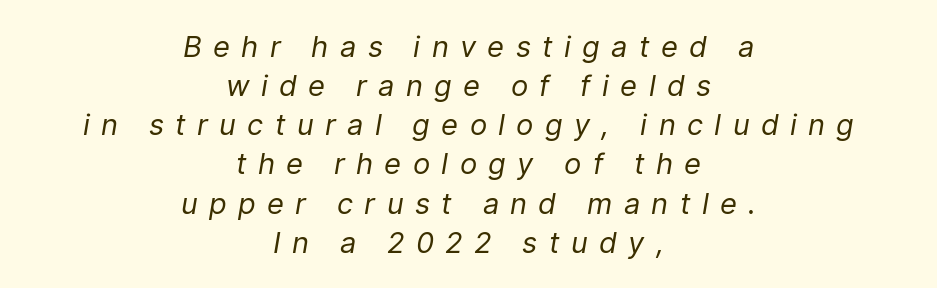
The image shows 29 px regular-weight type, italic (leaning right); set centered, normal line spacing (1.35x), unusually wide letter spacing (+0.39 em), not underlined; low stroke contrast and a medium x-height.
